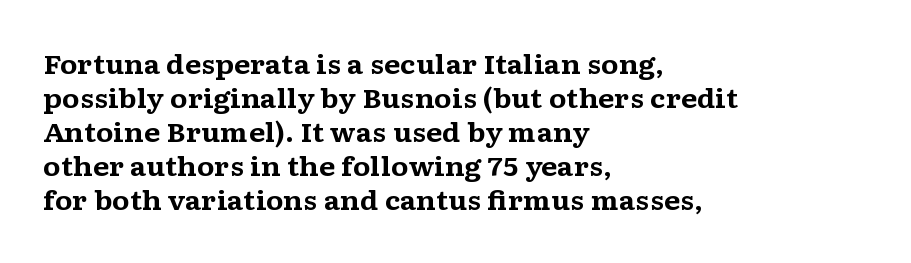
Q: Is the text bold? A: Yes.
Q: Is the text italic (slanted)? A: No, it is upright.
Q: Is the text underlined? A: No.
Q: How is the paragraph aligned? A: Left-aligned.
Q: Is the spacing between letters normal or unusually wide? A: Normal.
Q: Is the spacing between lines tight, normal or loose? A: Normal.
